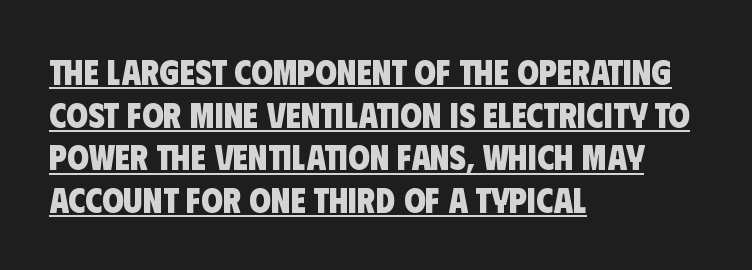
{"serif": "no", "bold": "yes", "weight": "heavy", "width": "condensed", "stroke_contrast": "low", "x_height": "large", "monospaced": "no", "underline": "yes", "align": "left", "line_spacing_ratio": 1.22, "letter_spacing": "normal", "letter_spacing_em": 0.0, "glyph_px": 35}
